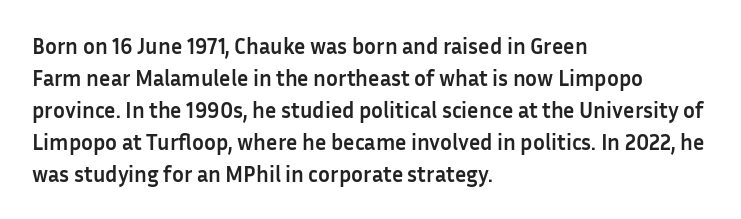
Q: Is the text bold? A: Yes.
Q: Is the text italic (slanted)? A: No, it is upright.
Q: Is the text underlined? A: No.
Q: How is the paragraph aligned? A: Left-aligned.
Q: Is the spacing between letters normal or unusually wide? A: Normal.
Q: Is the spacing between lines tight, normal or loose? A: Normal.
